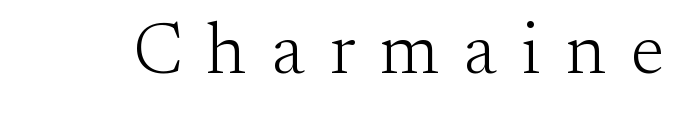
Q: Is the text bold? A: No.
Q: Is the text italic (slanted)? A: No, it is upright.
Q: Is the typeface a serif or a sans-serif typeface? A: Serif.
Q: Is the text underlined? A: No.
Q: Is the spacing between letters normal or unusually wide? A: Unusually wide.
Q: Width (condensed, normal, or wide)? A: Normal.
Q: Stroke contrast? A: Medium.
Q: x-height? A: Small.
Q: Monospaced? A: No.
